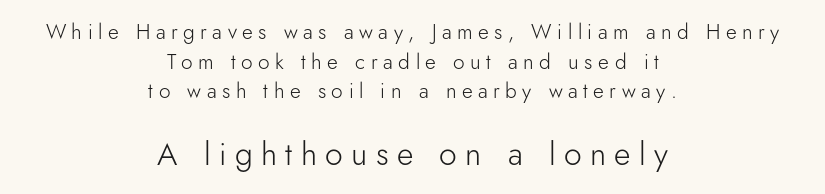
A typesetter would call this heavily tracked-out type. Bare-footed words on every line. These lines are rendered in a variable-pitch font. These glyphs show unthickened strokes, regular width or finer. The more generous point size was reserved for the lower chunk.
